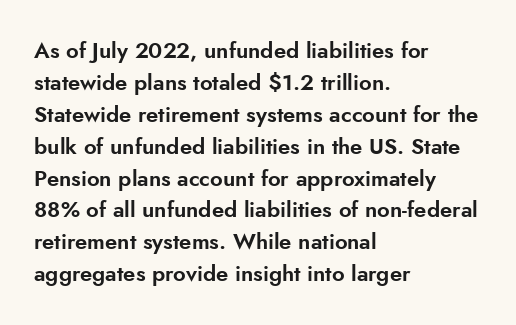
The image shows 22 px text type, upright; set left-aligned, normal line spacing (1.45x), normal letter spacing, not underlined.
